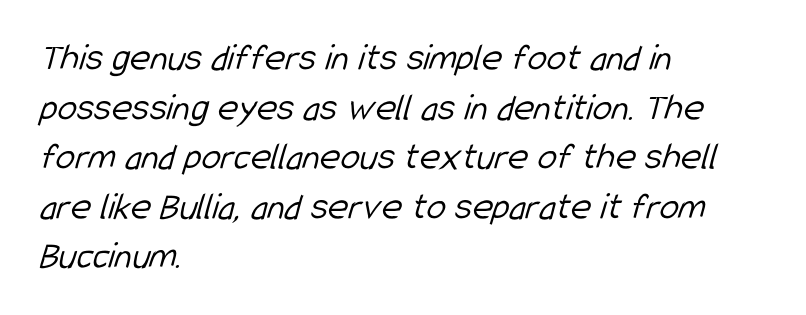
Q: Is the text bold? A: No.
Q: Is the typeface a serif or a sans-serif typeface? A: Sans-serif.
Q: Is the text underlined? A: No.
Q: How is the paragraph aligned? A: Left-aligned.
Q: Is the spacing between letters normal or unusually wide? A: Normal.
Q: Is the spacing between lines tight, normal or loose? A: Normal.
Q: Width (condensed, normal, or wide)? A: Condensed.
Q: Stroke contrast? A: Low.
Q: x-height? A: Medium.
Q: Monospaced? A: No.
